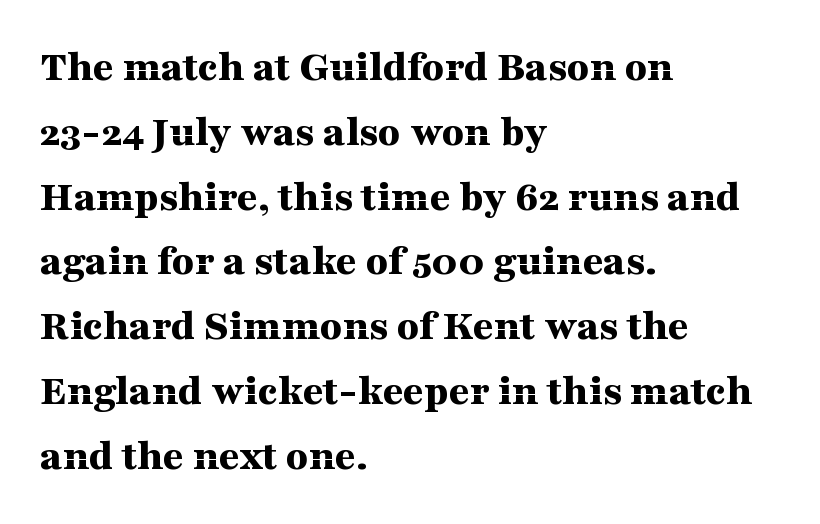
The image shows 45 px bold, wide serif type, upright; set left-aligned, normal line spacing (1.44x), normal letter spacing, not underlined; medium stroke contrast and a medium x-height.
